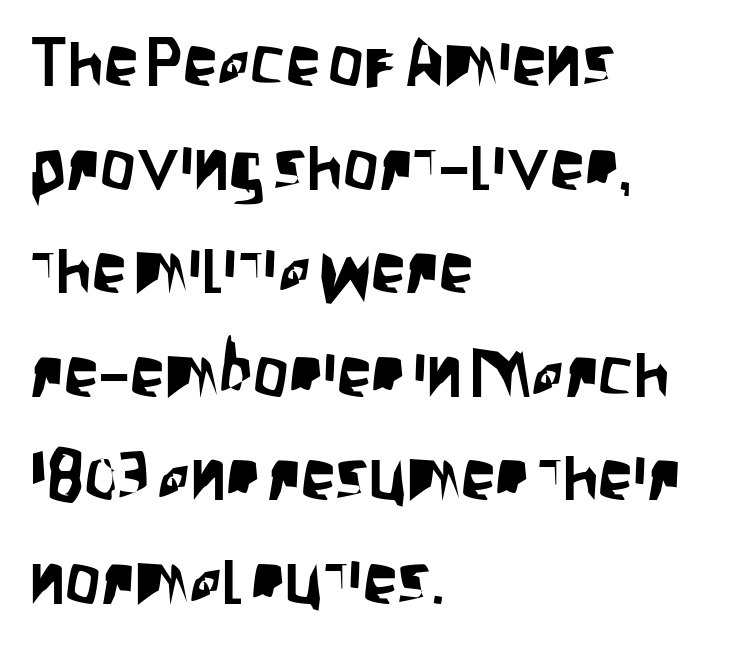
{"serif": "no", "italic": "no", "width": "condensed", "stroke_contrast": "low", "x_height": "large", "monospaced": "no", "underline": "no", "align": "left", "line_spacing": "normal", "line_spacing_ratio": 1.48, "letter_spacing": "normal", "letter_spacing_em": 0.0, "glyph_px": 70}
